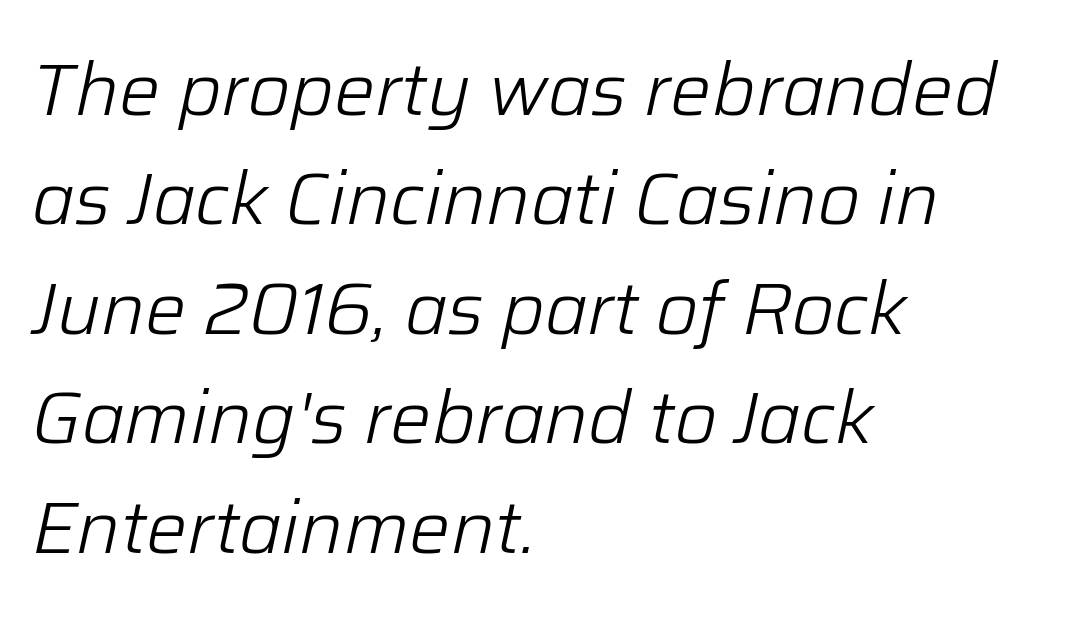
Q: Is the text bold? A: No.
Q: Is the text italic (slanted)? A: Yes, it leans right by about 12 degrees.
Q: Is the text underlined? A: No.
Q: How is the paragraph aligned? A: Left-aligned.
Q: Is the spacing between letters normal or unusually wide? A: Normal.
Q: Is the spacing between lines tight, normal or loose? A: Normal.
Q: Width (condensed, normal, or wide)? A: Normal.
Q: Stroke contrast? A: Low.
Q: x-height? A: Medium.
Q: Monospaced? A: No.
